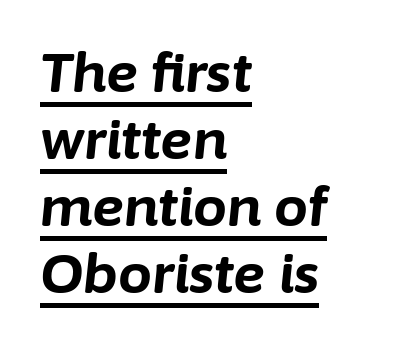
Q: Is the text bold? A: Yes.
Q: Is the text italic (slanted)? A: Yes, it leans right by about 6 degrees.
Q: Is the text underlined? A: Yes.
Q: How is the paragraph aligned? A: Left-aligned.
Q: Is the spacing between letters normal or unusually wide? A: Normal.
Q: Width (condensed, normal, or wide)? A: Normal.
Q: Stroke contrast? A: Low.
Q: x-height? A: Medium.
Q: Monospaced? A: No.
